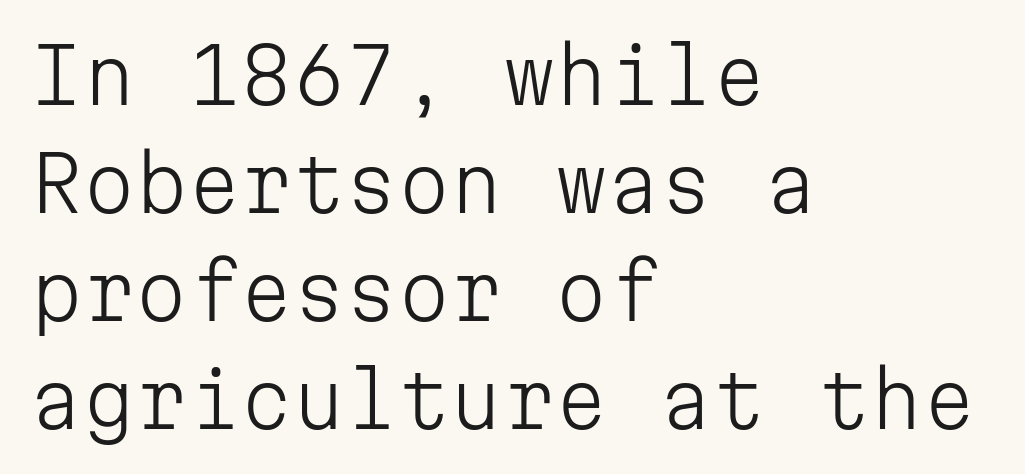
{"serif": "no", "italic": "no", "bold": "no", "weight": "light", "width": "normal", "stroke_contrast": "low", "x_height": "medium", "monospaced": "yes", "underline": "no", "align": "left", "line_spacing": "normal", "line_spacing_ratio": 1.44, "letter_spacing": "normal", "letter_spacing_em": 0.0, "glyph_px": 75}
